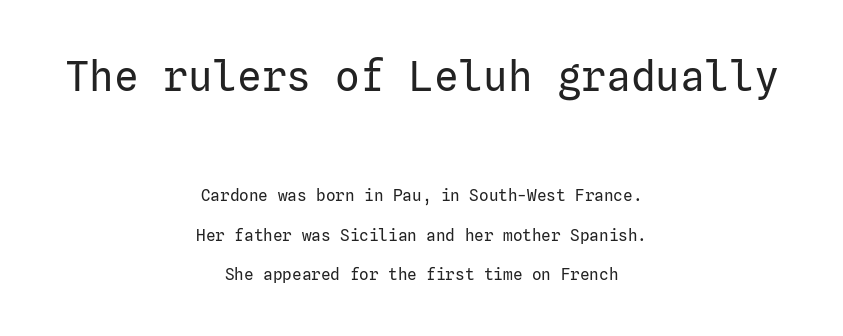
Q: Is the text bold? A: No.
Q: Is the text italic (slanted)? A: No, it is upright.
Q: Is the typeface a serif or a sans-serif typeface? A: Sans-serif.
Q: Is the text underlined? A: No.
Q: How is the paragraph aligned? A: Centered.
Q: Is the spacing between letters normal or unusually wide? A: Normal.
Q: Is the spacing between lines tight, normal or loose? A: Loose.
Q: Which block of text is set in a larger size, the first (top) or the second (bottom)? A: The first (top) one.
Q: Width (condensed, normal, or wide)? A: Normal.
Q: Stroke contrast? A: Low.
Q: x-height? A: Medium.
